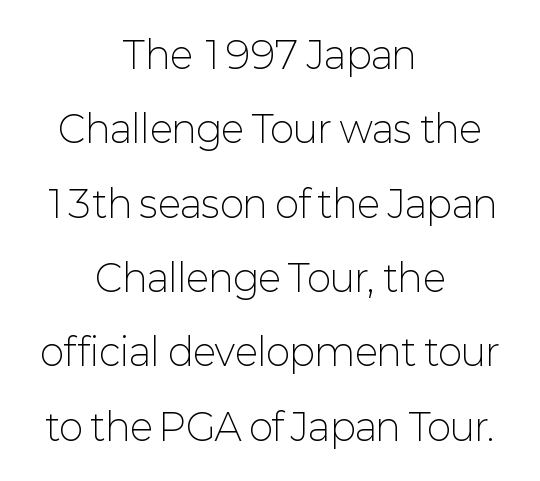
Q: Is the text bold? A: No.
Q: Is the text italic (slanted)? A: No, it is upright.
Q: Is the typeface a serif or a sans-serif typeface? A: Sans-serif.
Q: Is the text underlined? A: No.
Q: How is the paragraph aligned? A: Centered.
Q: Is the spacing between letters normal or unusually wide? A: Normal.
Q: Is the spacing between lines tight, normal or loose? A: Loose.
Q: Width (condensed, normal, or wide)? A: Normal.
Q: Stroke contrast? A: Low.
Q: x-height? A: Medium.
Q: Monospaced? A: No.
